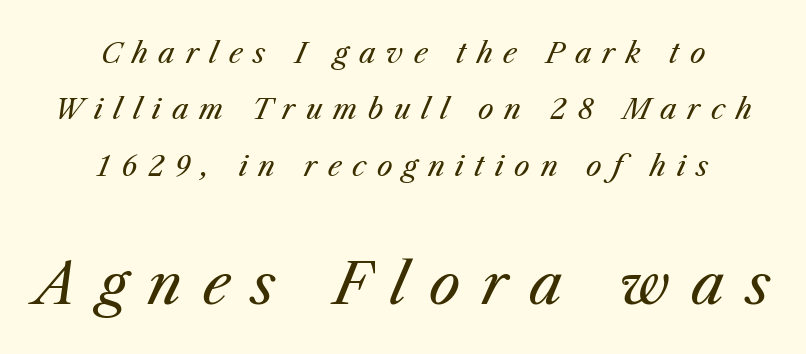
Q: Is the text bold? A: No.
Q: Is the text italic (slanted)? A: Yes, it leans right by about 23 degrees.
Q: Is the text underlined? A: No.
Q: How is the paragraph aligned? A: Centered.
Q: Is the spacing between letters normal or unusually wide? A: Unusually wide.
Q: Is the spacing between lines tight, normal or loose? A: Loose.
Q: Which block of text is set in a larger size, the first (top) or the second (bottom)? A: The second (bottom) one.
Q: Width (condensed, normal, or wide)? A: Normal.
Q: Stroke contrast? A: Medium.
Q: x-height? A: Medium.
Q: Monospaced? A: No.
